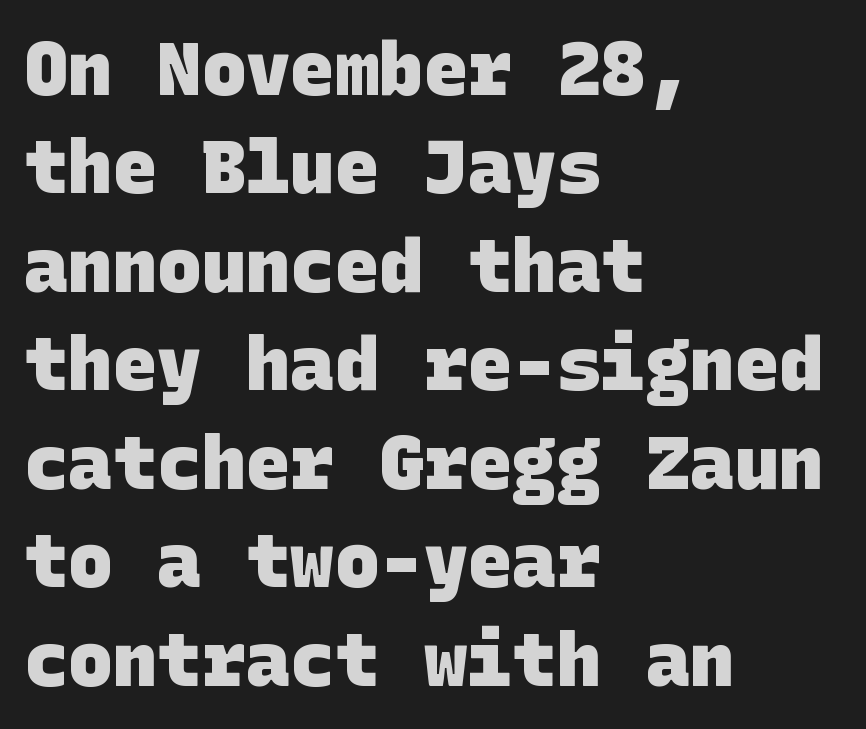
The image shows 74 px heavy sans-serif type; set left-aligned, normal line spacing (1.33x), normal letter spacing, not underlined; low stroke contrast and a large x-height.
